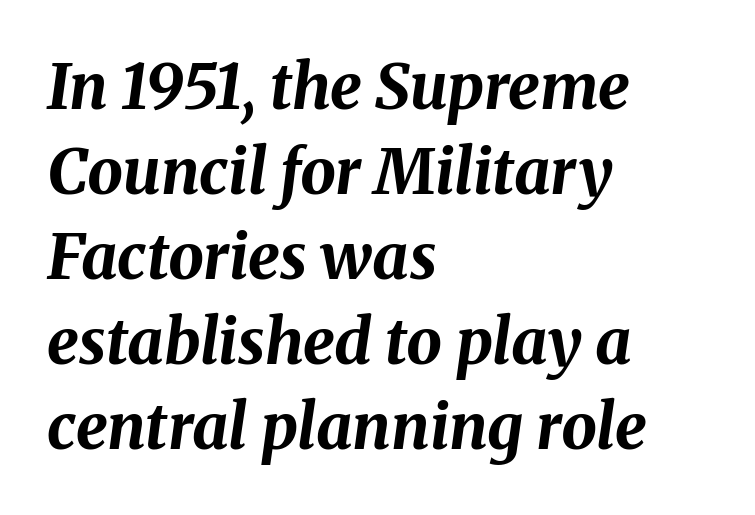
Q: Is the text bold? A: Yes.
Q: Is the text italic (slanted)? A: Yes, it leans right by about 8 degrees.
Q: Is the text underlined? A: No.
Q: How is the paragraph aligned? A: Left-aligned.
Q: Is the spacing between letters normal or unusually wide? A: Normal.
Q: Is the spacing between lines tight, normal or loose? A: Normal.
Q: Width (condensed, normal, or wide)? A: Normal.
Q: Stroke contrast? A: Medium.
Q: x-height? A: Medium.
Q: Monospaced? A: No.
